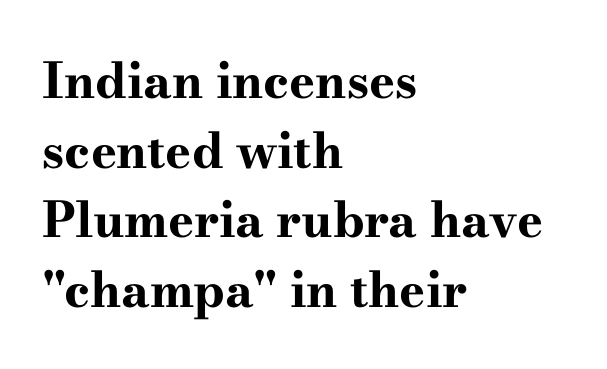
{"serif": "yes", "italic": "no", "bold": "yes", "weight": "bold", "width": "wide", "stroke_contrast": "high", "x_height": "small", "monospaced": "no", "underline": "no", "align": "left", "line_spacing": "normal", "line_spacing_ratio": 1.42, "letter_spacing": "normal", "letter_spacing_em": 0.0, "glyph_px": 49}
